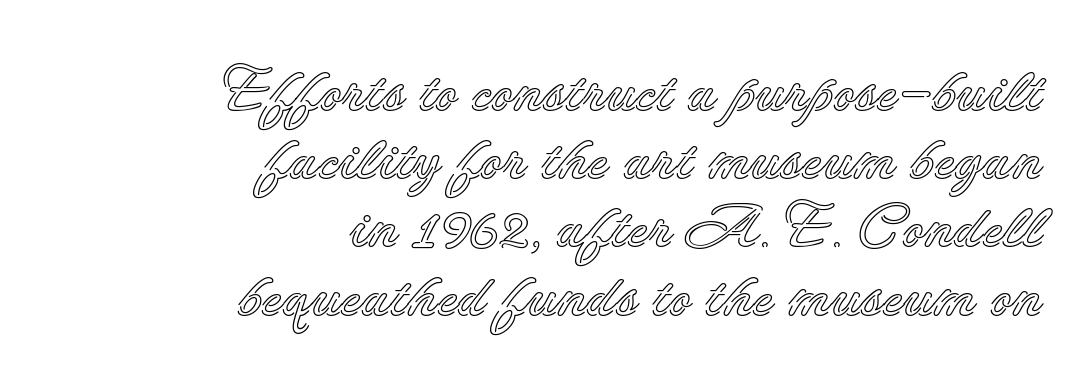
The image shows 62 px text type; set right-aligned, tight line spacing (1.1x), normal letter spacing, not underlined; a small x-height.
